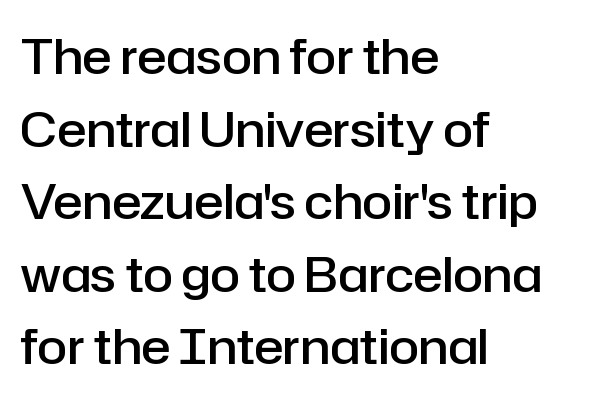
Regarding leading, the lines here are spaced in the standard way. This is moderately heavy type, rendered in semibold. Italic: no, the glyphs are upright roman. The typesetter chose a ragged-right arrangement here. These lines are rendered in a variable-pitch font.
